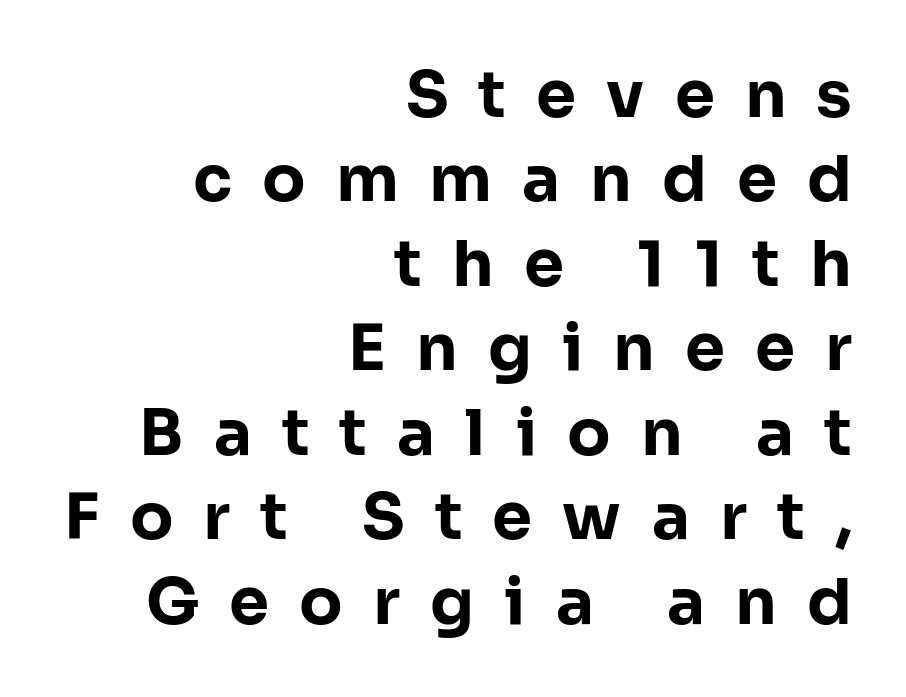
{"serif": "no", "italic": "no", "bold": "yes", "weight": "bold", "width": "normal", "stroke_contrast": "low", "x_height": "medium", "monospaced": "no", "underline": "no", "align": "right", "line_spacing": "normal", "line_spacing_ratio": 1.32, "letter_spacing": "wide", "letter_spacing_em": 0.47, "glyph_px": 64}
